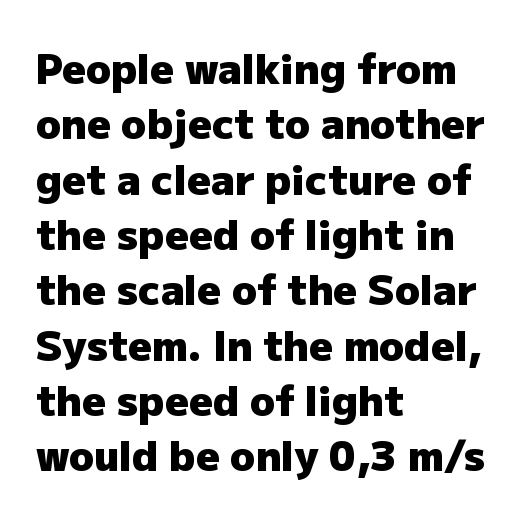
{"serif": "no", "italic": "no", "bold": "yes", "weight": "heavy", "width": "normal", "stroke_contrast": "low", "x_height": "medium", "monospaced": "no", "underline": "no", "align": "left", "line_spacing": "normal", "line_spacing_ratio": 1.35, "letter_spacing": "normal", "letter_spacing_em": 0.0, "glyph_px": 41}
